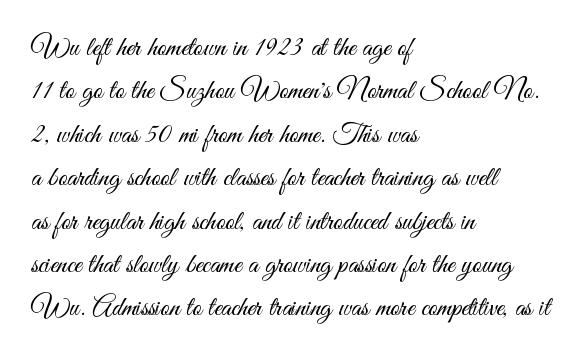
{"serif": "no", "bold": "no", "weight": "light", "width": "condensed", "stroke_contrast": "medium", "x_height": "small", "monospaced": "no", "underline": "no", "align": "left", "line_spacing": "normal", "line_spacing_ratio": 1.55, "letter_spacing": "normal", "letter_spacing_em": 0.0, "glyph_px": 28}
